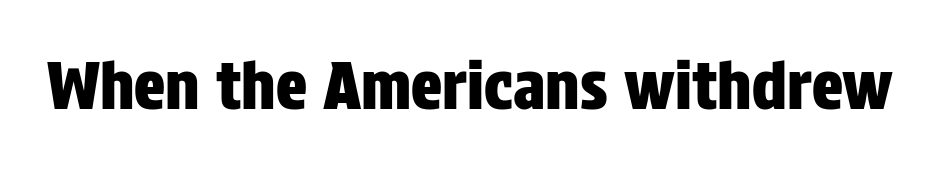
The image shows 65 px condensed sans-serif type, upright; set normal letter spacing, not underlined; low stroke contrast and a large x-height.
